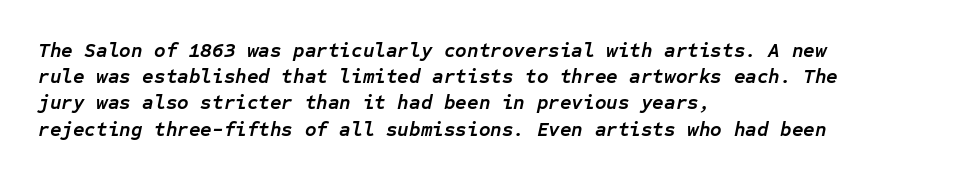
{"italic": "yes", "lean": "right", "slant_degrees": 12, "bold": "yes", "underline": "no", "align": "left", "line_spacing": "normal", "line_spacing_ratio": 1.31, "letter_spacing": "normal", "letter_spacing_em": 0.0, "glyph_px": 20}
